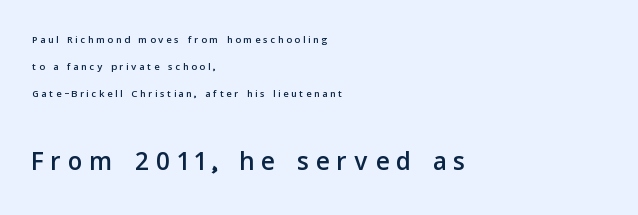
{"serif": "no", "italic": "no", "width": "normal", "stroke_contrast": "low", "x_height": "medium", "monospaced": "no", "underline": "no", "align": "left", "line_spacing": "loose", "line_spacing_ratio": 1.92, "letter_spacing": "wide", "letter_spacing_em": 0.21, "larger_block": "second", "size_ratio": 2.57, "glyph_px": 36}
